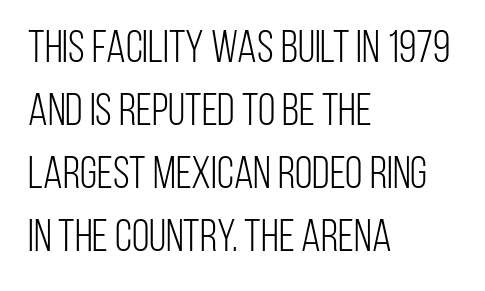
The image shows 45 px light, condensed sans-serif type, upright; set left-aligned, normal line spacing (1.4x), normal letter spacing, not underlined; low stroke contrast and a large x-height.
